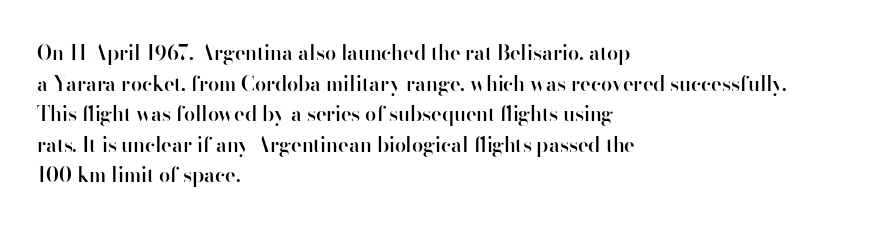
Q: Is the text bold? A: Semi-bold.
Q: Is the text italic (slanted)? A: No, it is upright.
Q: Is the text underlined? A: No.
Q: How is the paragraph aligned? A: Left-aligned.
Q: Is the spacing between letters normal or unusually wide? A: Normal.
Q: Is the spacing between lines tight, normal or loose? A: Normal.
